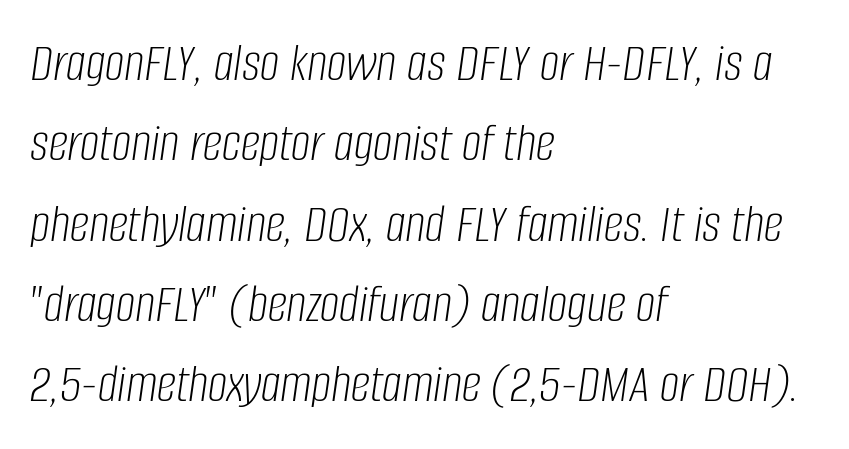
Q: Is the text bold? A: No.
Q: Is the text italic (slanted)? A: Yes, it leans right by about 8 degrees.
Q: Is the text underlined? A: No.
Q: How is the paragraph aligned? A: Left-aligned.
Q: Is the spacing between letters normal or unusually wide? A: Normal.
Q: Is the spacing between lines tight, normal or loose? A: Normal.
Q: Width (condensed, normal, or wide)? A: Condensed.
Q: Stroke contrast? A: Low.
Q: x-height? A: Large.
Q: Monospaced? A: No.
